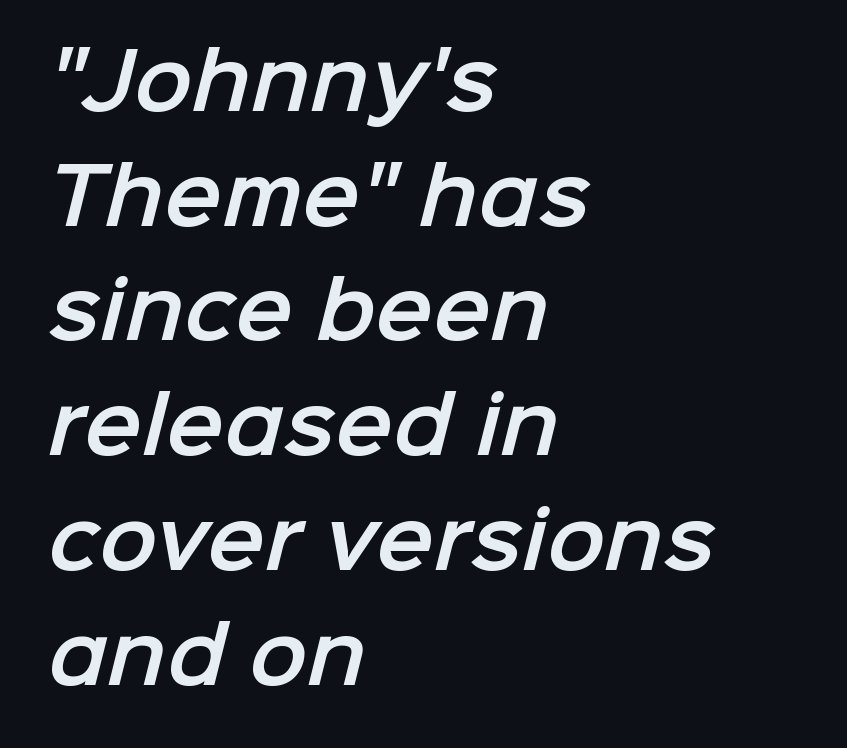
The image shows 77 px sans-serif type; set left-aligned, normal line spacing (1.49x), normal letter spacing, not underlined; low stroke contrast and a medium x-height.
